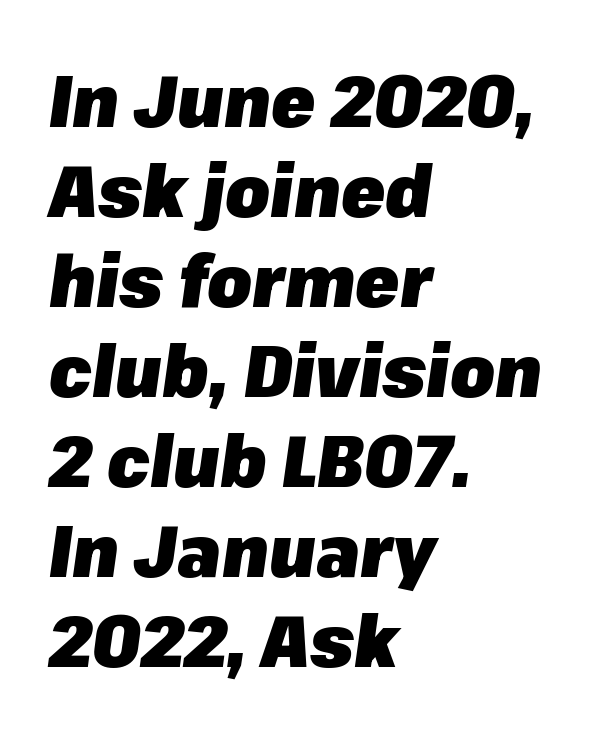
Q: Is the text bold? A: Yes.
Q: Is the text italic (slanted)? A: Yes, it leans right by about 8 degrees.
Q: Is the text underlined? A: No.
Q: How is the paragraph aligned? A: Left-aligned.
Q: Is the spacing between letters normal or unusually wide? A: Normal.
Q: Is the spacing between lines tight, normal or loose? A: Normal.
Q: Width (condensed, normal, or wide)? A: Normal.
Q: Stroke contrast? A: Low.
Q: x-height? A: Medium.
Q: Monospaced? A: No.
